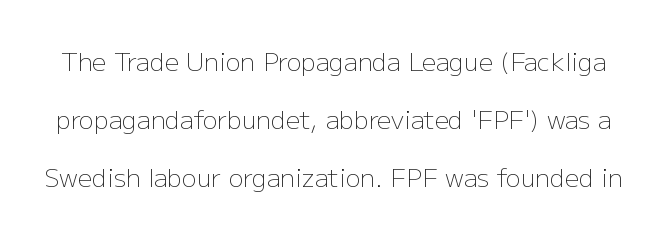
The image shows 25 px text type, upright; set loose line spacing (2.32x), normal letter spacing, not underlined.
